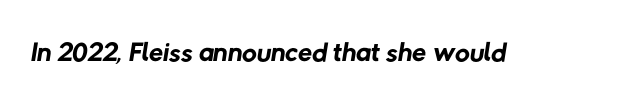
Has an underline been added? It has not. Is this a sans? Yes — the strokes have no serifs. You could not count columns in this text — the font is proportionally spaced. How are the letters spaced? Ordinarily, with no added tracking.
